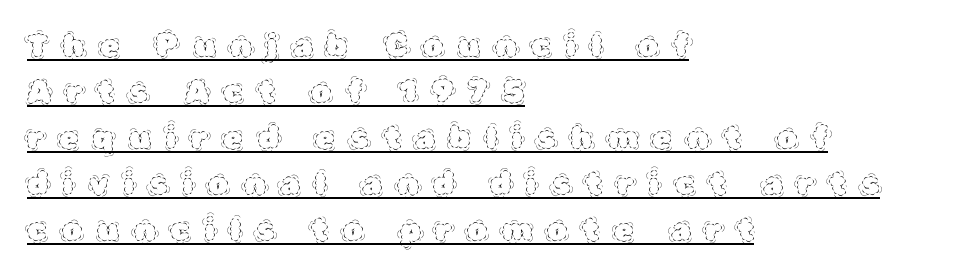
Upright lettering throughout. Summary of weight: not heavy and not bold. Reading down the column, the eye jumps a familiar distance to each next line. Caption: expanded tracking, letters set apart.
